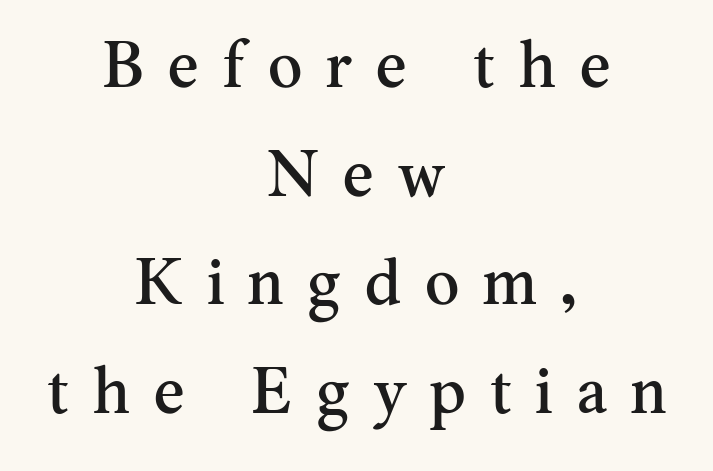
The image shows 65 px serif type, upright; set centered, normal line spacing (1.67x), unusually wide letter spacing (+0.37 em), not underlined; medium stroke contrast and a small x-height.
